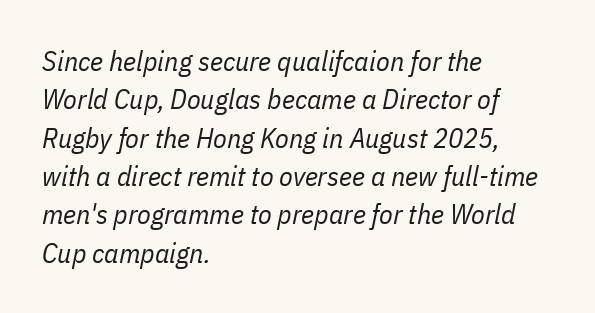
The image shows 28 px regular-weight, condensed type, italic (leaning right); set left-aligned, normal line spacing (1.37x), normal letter spacing, not underlined; low stroke contrast and a medium x-height.
